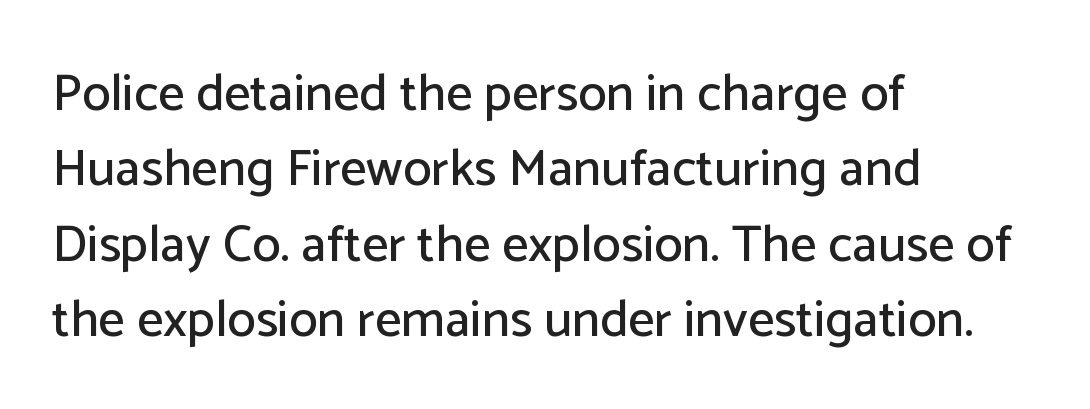
{"serif": "no", "italic": "no", "width": "normal", "stroke_contrast": "low", "x_height": "medium", "monospaced": "no", "underline": "no", "align": "left", "line_spacing": "normal", "line_spacing_ratio": 1.45, "letter_spacing": "normal", "letter_spacing_em": 0.0, "glyph_px": 52}
